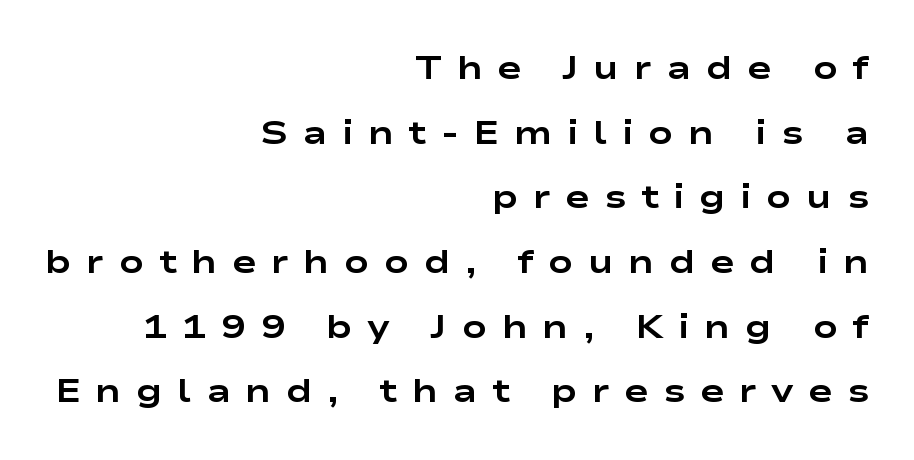
{"serif": "no", "italic": "no", "bold": "yes", "weight": "bold", "width": "wide", "stroke_contrast": "low", "x_height": "medium", "monospaced": "no", "underline": "no", "align": "right", "line_spacing": "loose", "line_spacing_ratio": 1.96, "letter_spacing": "wide", "letter_spacing_em": 0.44, "glyph_px": 33}
